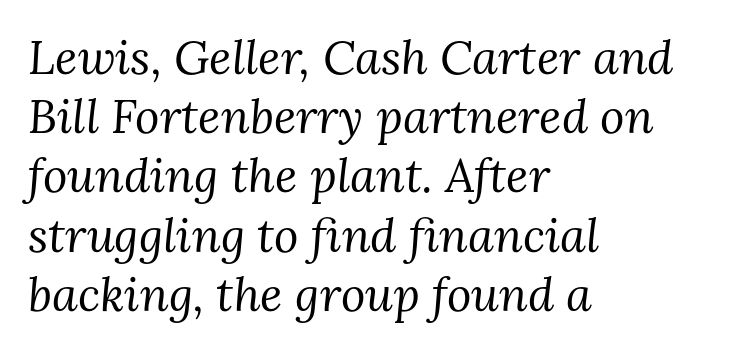
The image shows 47 px regular-weight serif type, italic (leaning right); set left-aligned, normal line spacing (1.26x), normal letter spacing, not underlined; medium stroke contrast and a medium x-height.
